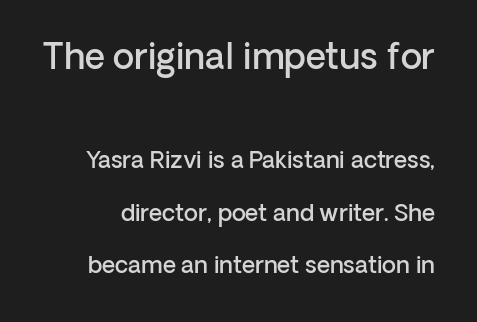
Q: Is the text bold? A: Semi-bold.
Q: Is the text italic (slanted)? A: No, it is upright.
Q: Is the typeface a serif or a sans-serif typeface? A: Sans-serif.
Q: Is the text underlined? A: No.
Q: Is the spacing between letters normal or unusually wide? A: Normal.
Q: Is the spacing between lines tight, normal or loose? A: Loose.
Q: Which block of text is set in a larger size, the first (top) or the second (bottom)? A: The first (top) one.
Q: Width (condensed, normal, or wide)? A: Normal.
Q: Stroke contrast? A: Low.
Q: x-height? A: Medium.
Q: Monospaced? A: No.
